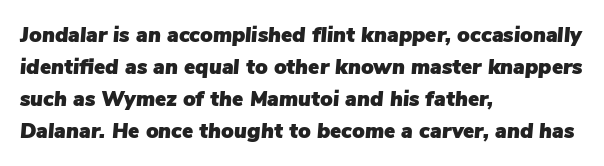
{"italic": "yes", "lean": "right", "slant_degrees": 5, "underline": "no", "align": "left", "line_spacing": "normal", "line_spacing_ratio": 1.52, "letter_spacing": "normal", "letter_spacing_em": 0.0, "glyph_px": 21}
